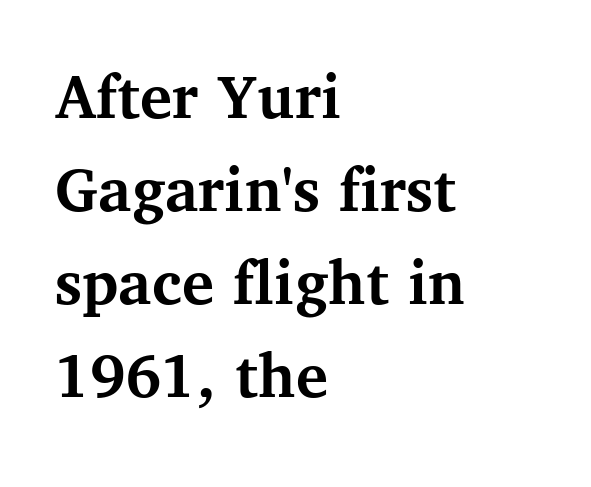
Classification — serif. Which margin do the lines hug? The left one — the right edge is uneven. The tracking reads as untouched default to a designer's eye. Lines of text with bare space underneath. This sample has the flowing, uneven cadence of proportional lettering. Compared with typical paragraphs, the rows here are spaced about the same.
